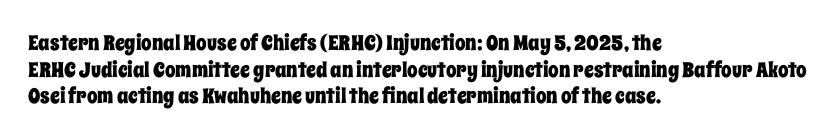
{"italic": "no", "underline": "no", "align": "left", "line_spacing": "normal", "line_spacing_ratio": 1.27, "letter_spacing": "normal", "letter_spacing_em": 0.0, "glyph_px": 21}
